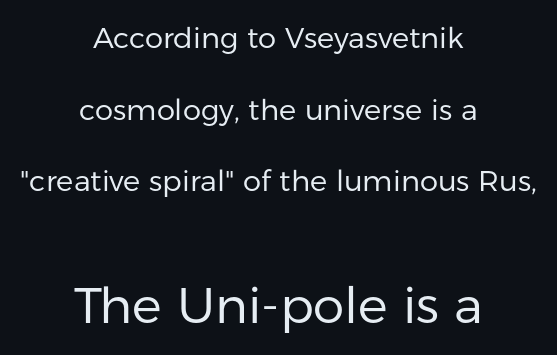
{"serif": "no", "italic": "no", "bold": "no", "weight": "regular", "width": "normal", "stroke_contrast": "low", "x_height": "medium", "monospaced": "no", "underline": "no", "align": "center", "line_spacing": "loose", "line_spacing_ratio": 2.47, "letter_spacing": "normal", "letter_spacing_em": 0.0, "larger_block": "second", "size_ratio": 1.72, "glyph_px": 50}
